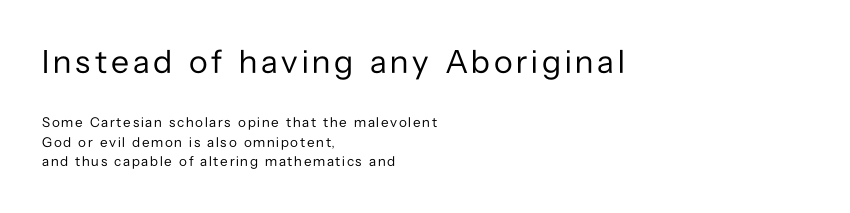
Q: Is the text bold? A: No.
Q: Is the text italic (slanted)? A: No, it is upright.
Q: Is the typeface a serif or a sans-serif typeface? A: Sans-serif.
Q: Is the text underlined? A: No.
Q: How is the paragraph aligned? A: Left-aligned.
Q: Is the spacing between lines tight, normal or loose? A: Normal.
Q: Which block of text is set in a larger size, the first (top) or the second (bottom)? A: The first (top) one.
Q: Width (condensed, normal, or wide)? A: Normal.
Q: Stroke contrast? A: Low.
Q: x-height? A: Medium.
Q: Monospaced? A: No.
